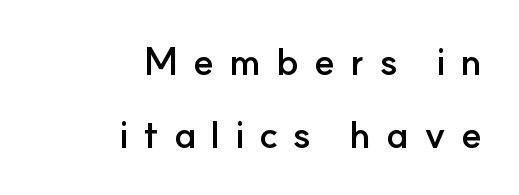
{"serif": "no", "italic": "no", "bold": "yes", "weight": "semibold", "width": "normal", "stroke_contrast": "low", "x_height": "small", "monospaced": "no", "underline": "no", "align": "right", "line_spacing": "loose", "line_spacing_ratio": 1.92, "letter_spacing": "wide", "letter_spacing_em": 0.39, "glyph_px": 38}
